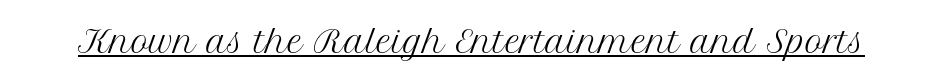
{"serif": "yes", "bold": "no", "weight": "regular", "width": "normal", "stroke_contrast": "medium", "x_height": "medium", "monospaced": "no", "underline": "yes", "letter_spacing": "normal", "letter_spacing_em": 0.0, "glyph_px": 30}
